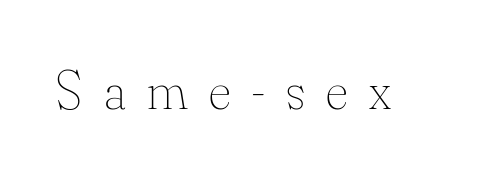
The image shows 55 px thin type, upright; set unusually wide letter spacing (+0.39 em), not underlined; medium stroke contrast and a small x-height.
